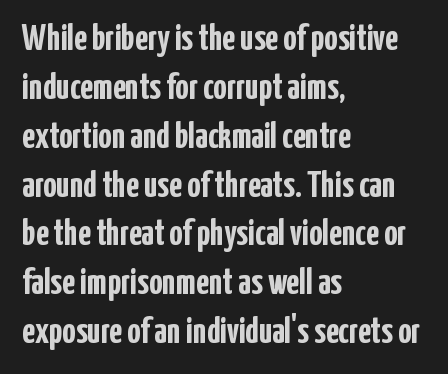
The image shows 37 px semibold, condensed sans-serif type, upright; set left-aligned, normal line spacing (1.32x), normal letter spacing, not underlined; low stroke contrast and a medium x-height.
